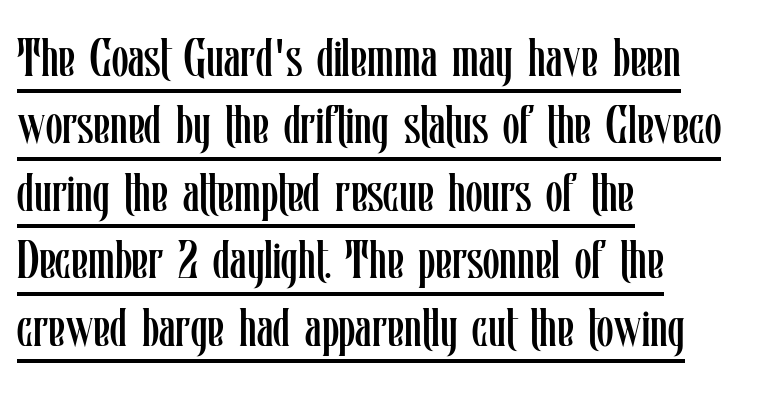
The image shows 54 px regular-weight, condensed type, upright; set left-aligned, normal line spacing (1.25x), normal letter spacing, underlined; low stroke contrast and a medium x-height.
